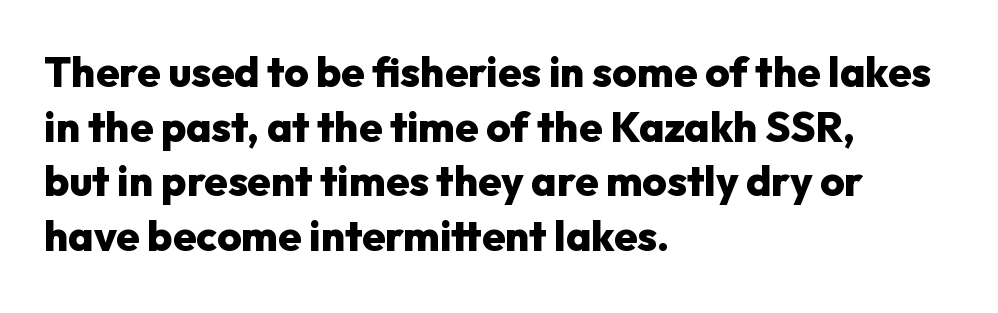
Q: Is the text bold? A: Yes.
Q: Is the text italic (slanted)? A: No, it is upright.
Q: Is the typeface a serif or a sans-serif typeface? A: Sans-serif.
Q: Is the text underlined? A: No.
Q: How is the paragraph aligned? A: Left-aligned.
Q: Is the spacing between letters normal or unusually wide? A: Normal.
Q: Is the spacing between lines tight, normal or loose? A: Normal.
Q: Width (condensed, normal, or wide)? A: Normal.
Q: Stroke contrast? A: Low.
Q: x-height? A: Medium.
Q: Monospaced? A: No.
